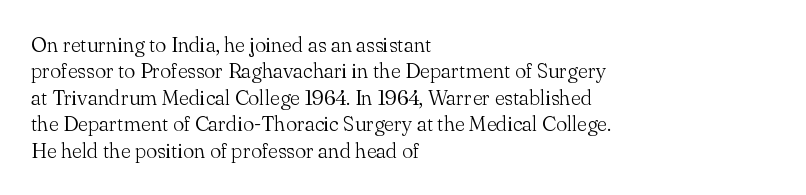
Q: Is the text bold? A: No.
Q: Is the text italic (slanted)? A: No, it is upright.
Q: Is the text underlined? A: No.
Q: How is the paragraph aligned? A: Left-aligned.
Q: Is the spacing between letters normal or unusually wide? A: Normal.
Q: Is the spacing between lines tight, normal or loose? A: Normal.
